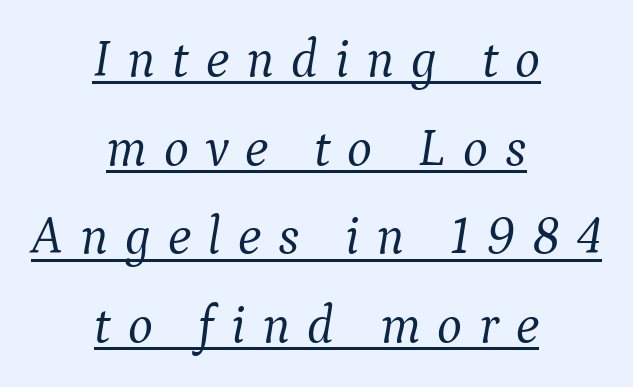
This rendering widens character spacing well past its baseline value. The typesetting does not lean heavy: it is not bold. Every word sits above its own underline. The passage shown is typed in a proportional face where columns would drift. Leading: standard.
